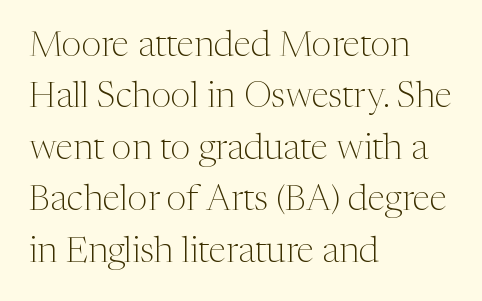
The image shows 36 px light serif type, upright; set left-aligned, normal line spacing (1.43x), normal letter spacing, not underlined; medium stroke contrast and a medium x-height.
